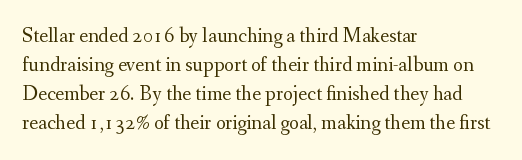
{"italic": "no", "bold": "no", "underline": "no", "align": "left", "line_spacing": "normal", "line_spacing_ratio": 1.38, "letter_spacing": "normal", "letter_spacing_em": 0.0, "glyph_px": 21}
